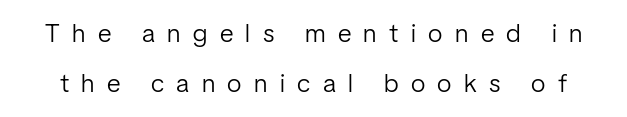
Successive baselines arrive slowly, with a big drop between each. This rendering features lettering with no underline. Between one letter and the next there's a generous, obvious gap. The strokes are not fattened; the text isn't bold. Ascenders rise straight up at ninety degrees.
